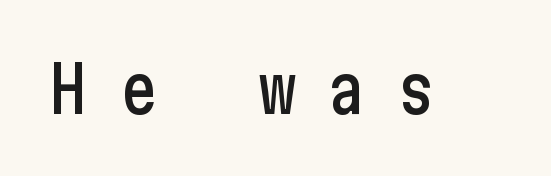
Q: Is the text italic (slanted)? A: No, it is upright.
Q: Is the typeface a serif or a sans-serif typeface? A: Sans-serif.
Q: Is the text underlined? A: No.
Q: Is the spacing between letters normal or unusually wide? A: Unusually wide.
Q: Width (condensed, normal, or wide)? A: Condensed.
Q: Stroke contrast? A: Low.
Q: x-height? A: Medium.
